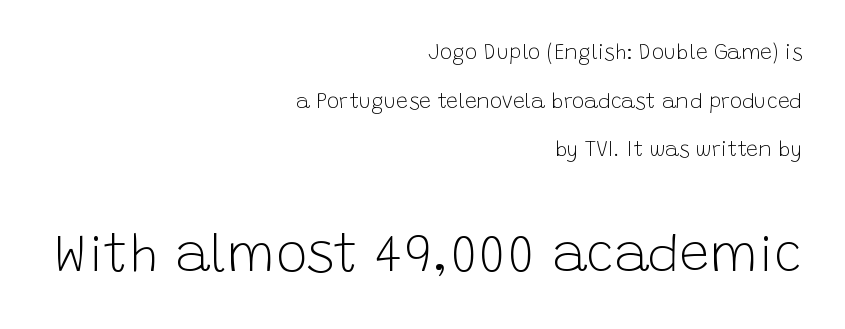
One-word summary of the alignment: right. Nope, not italic — everything's standing straight. Stems and bowls with no extra thickness — not bold. Type without underlining.
